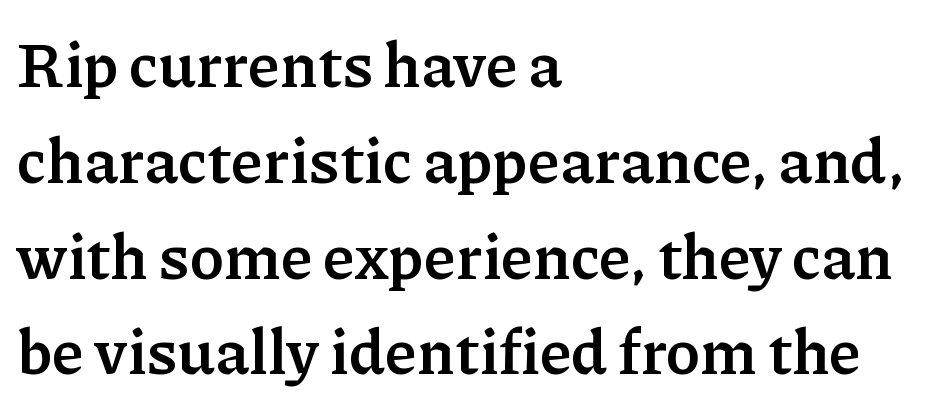
{"serif": "yes", "italic": "no", "bold": "yes", "weight": "semibold", "width": "normal", "stroke_contrast": "low", "x_height": "medium", "monospaced": "no", "underline": "no", "align": "left", "line_spacing": "normal", "line_spacing_ratio": 1.52, "letter_spacing": "normal", "letter_spacing_em": 0.0, "glyph_px": 63}
